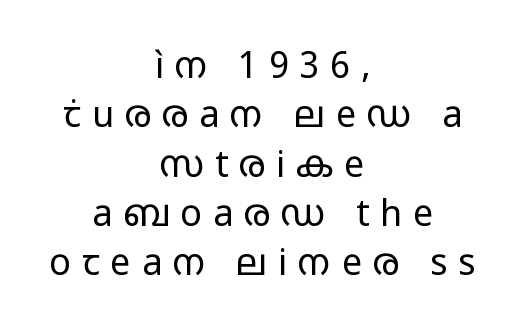
Q: Is the text bold? A: No.
Q: Is the text italic (slanted)? A: No, it is upright.
Q: Is the typeface a serif or a sans-serif typeface? A: Sans-serif.
Q: Is the text underlined? A: No.
Q: How is the paragraph aligned? A: Centered.
Q: Is the spacing between letters normal or unusually wide? A: Unusually wide.
Q: Is the spacing between lines tight, normal or loose? A: Normal.
Q: Width (condensed, normal, or wide)? A: Wide.
Q: Stroke contrast? A: Low.
Q: x-height? A: Medium.
Q: Monospaced? A: No.
